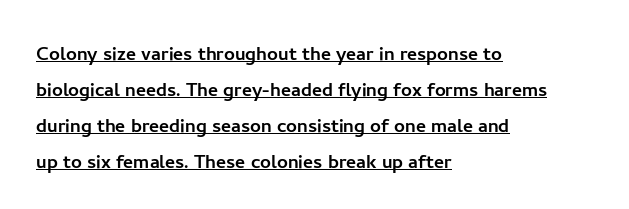
Q: Is the text italic (slanted)? A: No, it is upright.
Q: Is the text underlined? A: Yes.
Q: How is the paragraph aligned? A: Left-aligned.
Q: Is the spacing between letters normal or unusually wide? A: Normal.
Q: Is the spacing between lines tight, normal or loose? A: Normal.
